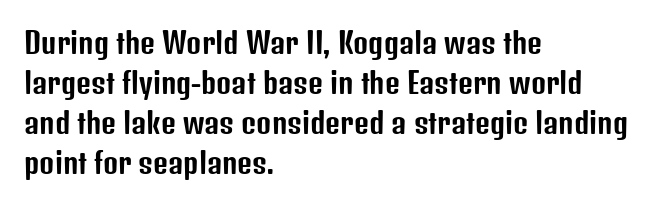
The image shows 29 px condensed sans-serif type, upright; set left-aligned, normal line spacing (1.38x), normal letter spacing, not underlined; low stroke contrast and a medium x-height.
